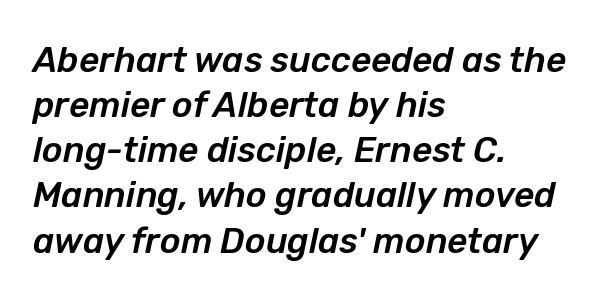
Q: Is the text italic (slanted)? A: Yes, it leans right by about 12 degrees.
Q: Is the text underlined? A: No.
Q: How is the paragraph aligned? A: Left-aligned.
Q: Is the spacing between letters normal or unusually wide? A: Normal.
Q: Is the spacing between lines tight, normal or loose? A: Normal.
Q: Width (condensed, normal, or wide)? A: Normal.
Q: Stroke contrast? A: Low.
Q: x-height? A: Medium.
Q: Monospaced? A: No.
